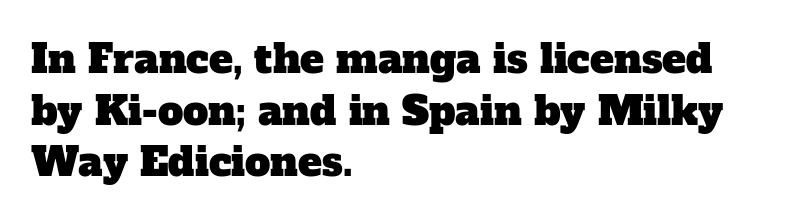
{"serif": "yes", "width": "normal", "stroke_contrast": "low", "x_height": "medium", "monospaced": "no", "underline": "no", "align": "left", "line_spacing": "normal", "line_spacing_ratio": 1.29, "letter_spacing": "normal", "letter_spacing_em": 0.0, "glyph_px": 40}
